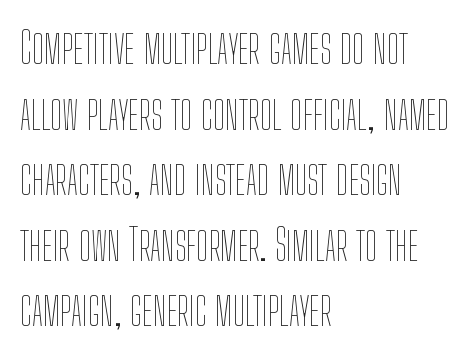
{"italic": "no", "bold": "no", "weight": "thin", "width": "condensed", "stroke_contrast": "low", "x_height": "medium", "monospaced": "no", "underline": "no", "align": "left", "line_spacing": "normal", "line_spacing_ratio": 1.49, "letter_spacing": "normal", "letter_spacing_em": 0.0, "glyph_px": 44}
